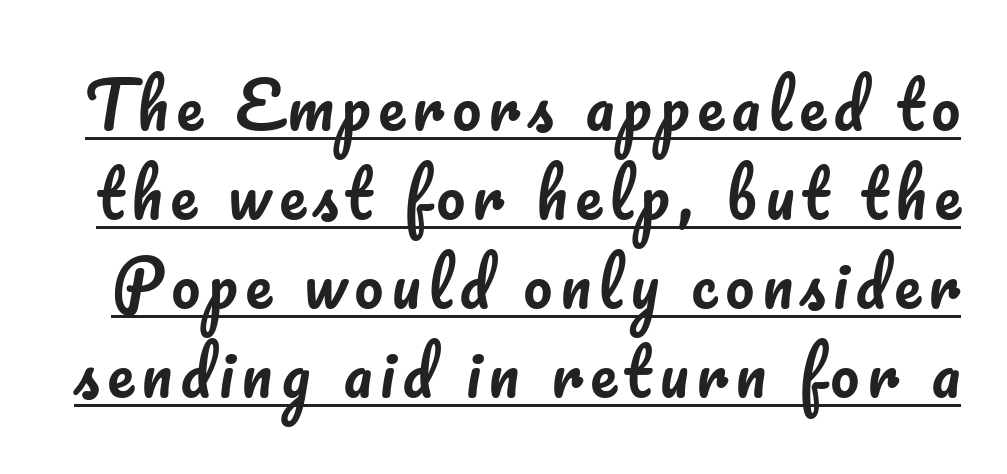
Q: Is the text italic (slanted)? A: Yes.
Q: Is the text underlined? A: Yes.
Q: Is the spacing between lines tight, normal or loose? A: Normal.
Q: Width (condensed, normal, or wide)? A: Normal.
Q: Stroke contrast? A: Low.
Q: x-height? A: Small.
Q: Monospaced? A: No.
